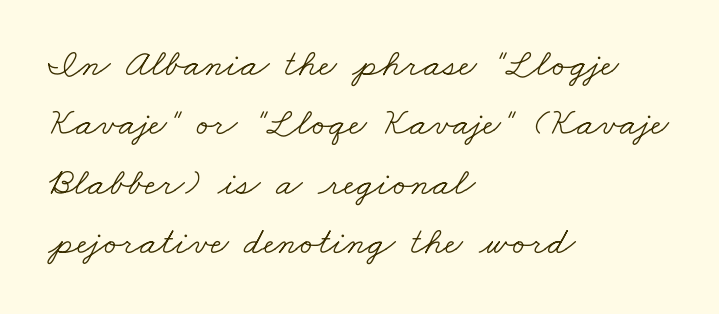
{"serif": "yes", "bold": "no", "weight": "light", "width": "wide", "stroke_contrast": "low", "x_height": "small", "monospaced": "no", "underline": "no", "align": "left", "line_spacing": "normal", "line_spacing_ratio": 1.52, "letter_spacing": "normal", "letter_spacing_em": 0.0, "glyph_px": 39}
